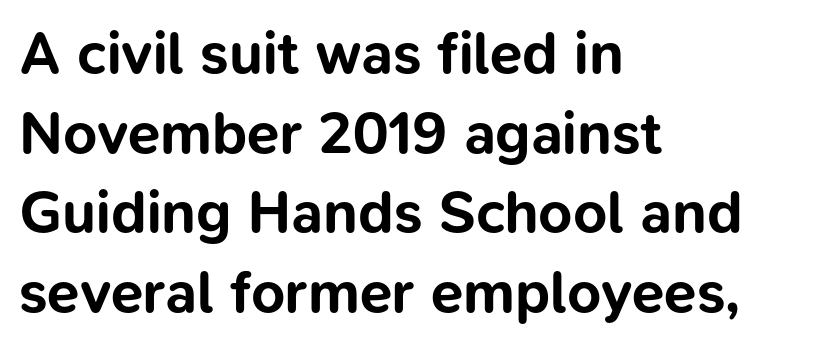
The image shows 59 px bold sans-serif type, upright; set left-aligned, normal line spacing (1.35x), normal letter spacing, not underlined; low stroke contrast and a medium x-height.
